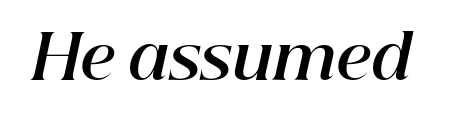
{"italic": "yes", "lean": "right", "slant_degrees": 12, "bold": "yes", "weight": "bold", "width": "normal", "stroke_contrast": "high", "x_height": "medium", "monospaced": "no", "underline": "no", "letter_spacing": "normal", "letter_spacing_em": 0.0, "glyph_px": 61}
